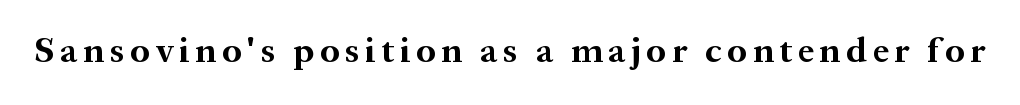
Q: Is the text bold? A: Yes.
Q: Is the text italic (slanted)? A: No, it is upright.
Q: Is the typeface a serif or a sans-serif typeface? A: Serif.
Q: Is the text underlined? A: No.
Q: Width (condensed, normal, or wide)? A: Normal.
Q: Stroke contrast? A: Medium.
Q: x-height? A: Medium.
Q: Monospaced? A: No.
